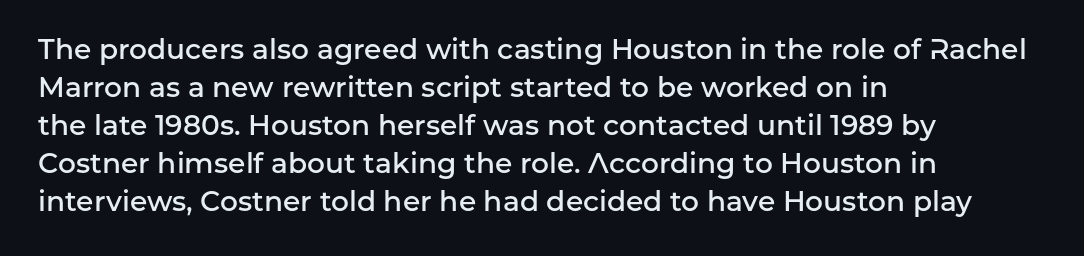
Q: Is the text bold? A: Semi-bold.
Q: Is the text italic (slanted)? A: No, it is upright.
Q: Is the typeface a serif or a sans-serif typeface? A: Sans-serif.
Q: Is the text underlined? A: No.
Q: How is the paragraph aligned? A: Left-aligned.
Q: Is the spacing between letters normal or unusually wide? A: Normal.
Q: Is the spacing between lines tight, normal or loose? A: Normal.
Q: Width (condensed, normal, or wide)? A: Normal.
Q: Stroke contrast? A: Low.
Q: x-height? A: Medium.
Q: Monospaced? A: No.
